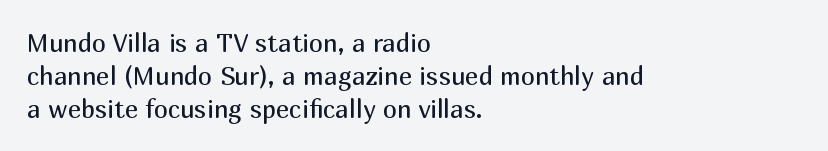
Q: Is the text bold? A: No.
Q: Is the text italic (slanted)? A: No, it is upright.
Q: Is the text underlined? A: No.
Q: How is the paragraph aligned? A: Left-aligned.
Q: Is the spacing between letters normal or unusually wide? A: Normal.
Q: Is the spacing between lines tight, normal or loose? A: Normal.
